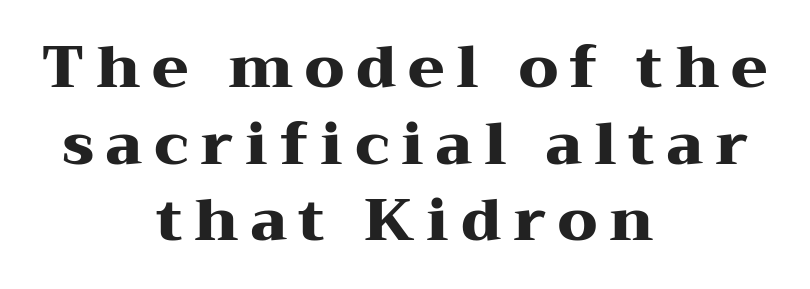
Do the letters lean? They stand straight. This rendering features lettering with no underline. A typesetter would call this heavily tracked-out type. Note the varied advance widths — an 'i' is clearly narrower than an 'm'. Rows of type keep a routine distance in the vertical direction.
